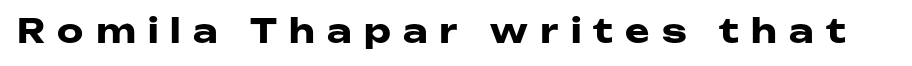
Each row of text sits above clean, open space. Here the designer chose a conventional face with non-uniform glyph widths. Summary of weight: heavy, a full bold. Designer's note — italics off, roman on. The face used here is rendered with a markedly widened letterfit. The characters display no serif detailing; their extremities are plain.
